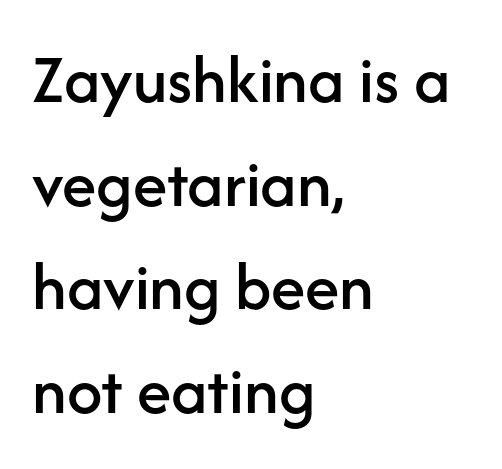
Whoever set this chose a conventional vertical rhythm. Look at the bottom of the vertical strokes: they stop flat, with no serifs. This sample is left-justified, so line endings fall wherever the words run out. Letter spacing: default.
